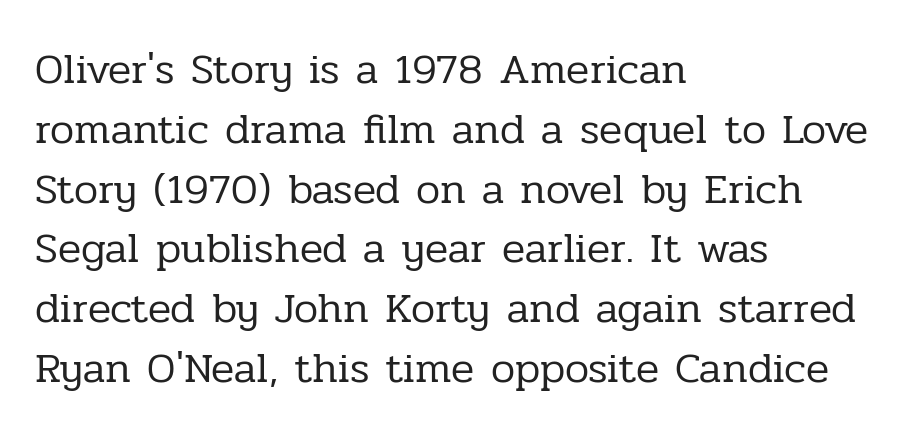
The image shows 43 px regular-weight serif type, upright; set left-aligned, normal line spacing (1.39x), normal letter spacing, not underlined; low stroke contrast and a medium x-height.
